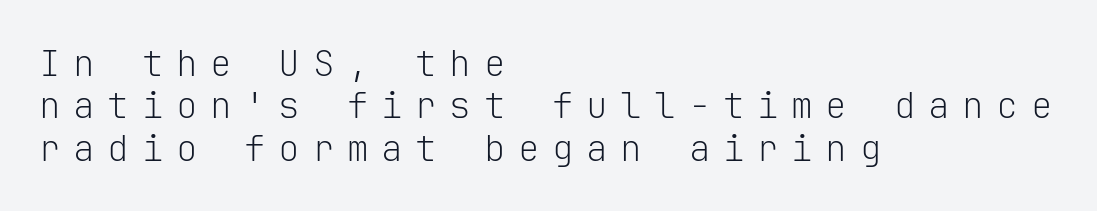
Q: Is the text bold? A: No.
Q: Is the text italic (slanted)? A: No, it is upright.
Q: Is the typeface a serif or a sans-serif typeface? A: Sans-serif.
Q: Is the text underlined? A: No.
Q: How is the paragraph aligned? A: Left-aligned.
Q: Is the spacing between letters normal or unusually wide? A: Unusually wide.
Q: Width (condensed, normal, or wide)? A: Normal.
Q: Stroke contrast? A: Low.
Q: x-height? A: Medium.
Q: Monospaced? A: Yes.
